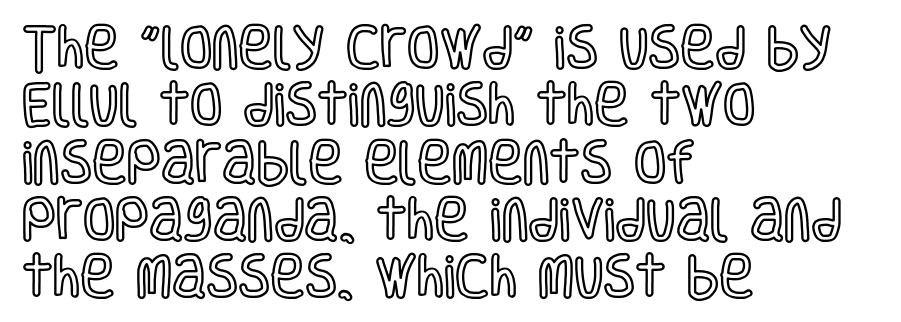
{"italic": "no", "width": "condensed", "x_height": "large", "monospaced": "no", "underline": "no", "align": "left", "line_spacing_ratio": 1.22, "letter_spacing": "normal", "letter_spacing_em": 0.0, "glyph_px": 47}
